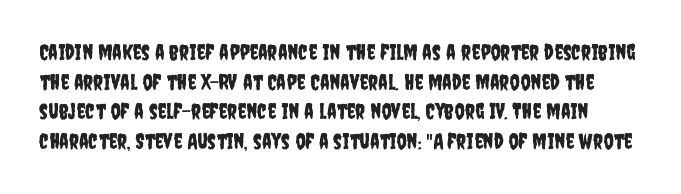
The image shows 22 px text type, upright; set normal line spacing (1.35x), normal letter spacing, not underlined.
